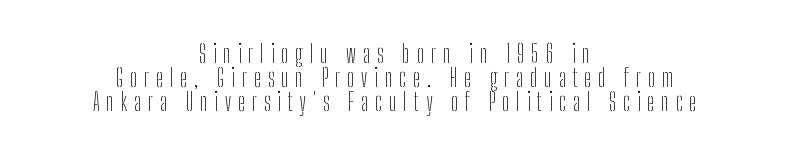
{"italic": "no", "bold": "no", "underline": "no", "align": "center", "line_spacing": "tight", "line_spacing_ratio": 0.99, "letter_spacing": "wide", "letter_spacing_em": 0.29, "glyph_px": 24}
